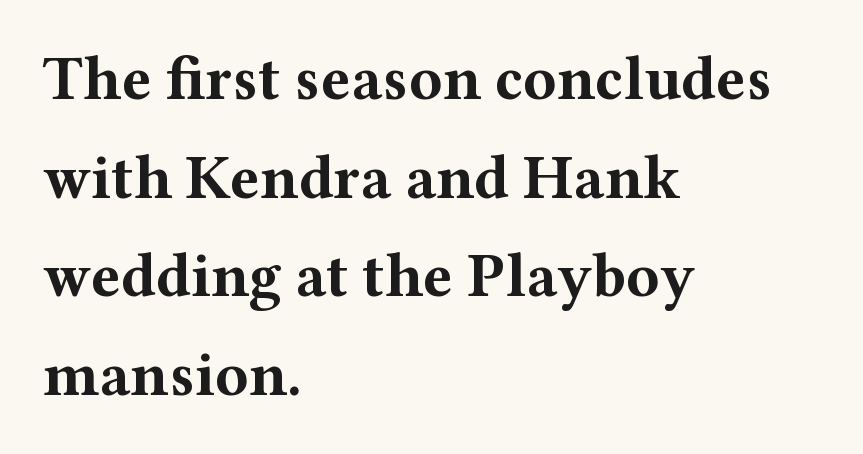
{"serif": "yes", "italic": "no", "bold": "yes", "weight": "bold", "width": "wide", "stroke_contrast": "medium", "x_height": "medium", "monospaced": "no", "underline": "no", "align": "left", "line_spacing": "normal", "line_spacing_ratio": 1.59, "letter_spacing": "normal", "letter_spacing_em": 0.0, "glyph_px": 62}
